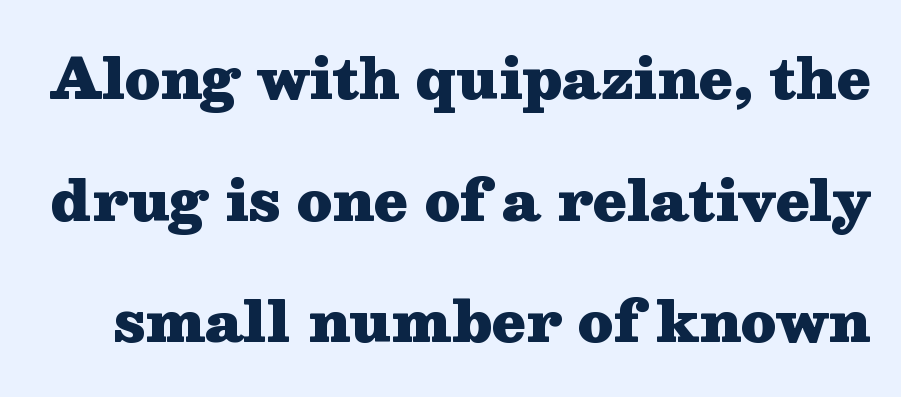
{"serif": "yes", "italic": "no", "bold": "yes", "weight": "heavy", "width": "wide", "stroke_contrast": "medium", "x_height": "medium", "monospaced": "no", "underline": "no", "line_spacing": "loose", "line_spacing_ratio": 2.21, "letter_spacing": "normal", "letter_spacing_em": 0.0, "glyph_px": 55}
